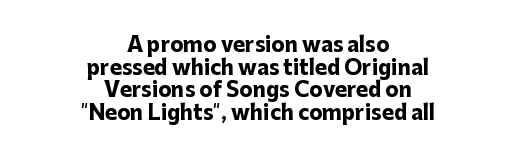
The image shows 20 px bold type, upright; set centered, tight line spacing (1.13x), normal letter spacing, not underlined.
